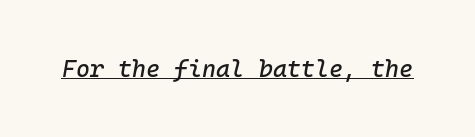
The image shows 24 px text type, italic (leaning right); set normal letter spacing, underlined.
